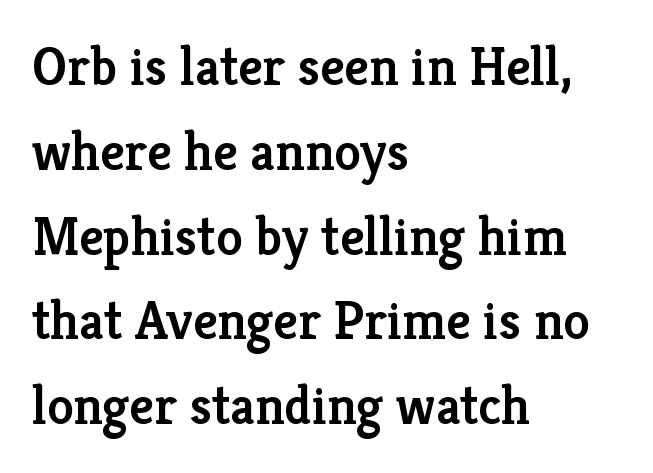
The specimen omits any rule beneath the text block's lines. The compositor pushed each line to the left boundary. The letters sit at their default tracking, neither squeezed nor spread. Unlike italic type, these characters show no tilt at all. Examine the stroke ends and you'll spot serifs.
